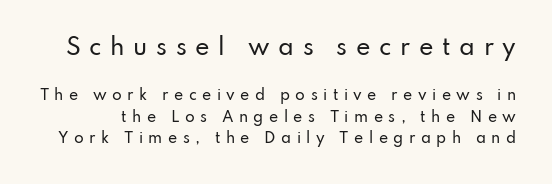
{"italic": "no", "underline": "no", "line_spacing": "normal", "line_spacing_ratio": 1.53, "letter_spacing": "wide", "letter_spacing_em": 0.39, "larger_block": "first", "size_ratio": 1.57, "glyph_px": 22}
